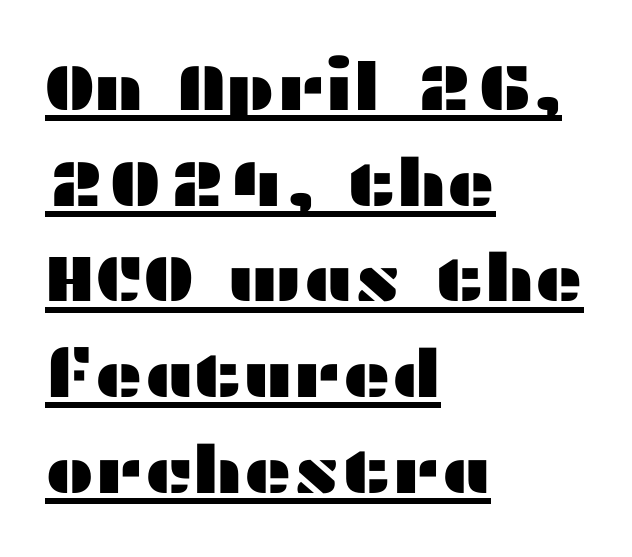
No feet cap the strokes, marking this as sans-serif type. The letters advance in unequal steps, a hallmark of proportional type. The lines are quadded left. This is underlined copy, the kind a proofreader might mark for attention. Rendered with straight, roman letterforms.
